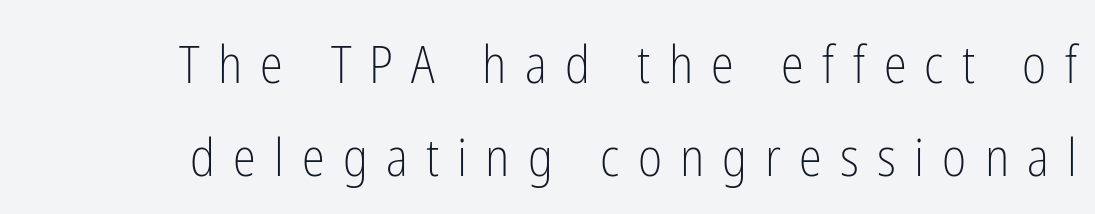
{"serif": "no", "italic": "no", "bold": "no", "weight": "light", "width": "condensed", "stroke_contrast": "low", "x_height": "medium", "monospaced": "no", "underline": "no", "align": "right", "line_spacing_ratio": 1.79, "letter_spacing": "wide", "letter_spacing_em": 0.35, "glyph_px": 52}
